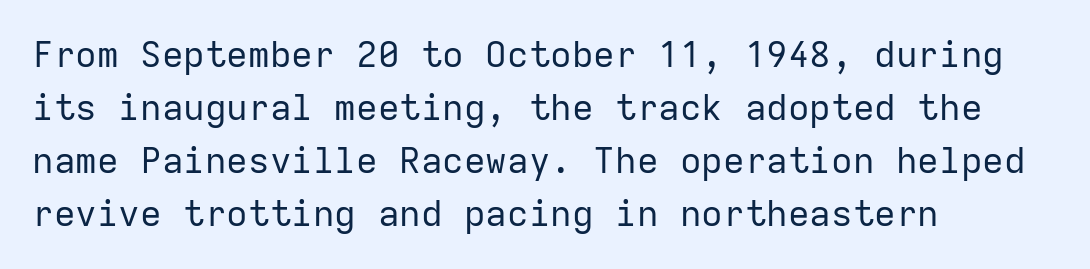
Q: Is the text bold? A: No.
Q: Is the text italic (slanted)? A: No, it is upright.
Q: Is the typeface a serif or a sans-serif typeface? A: Sans-serif.
Q: Is the text underlined? A: No.
Q: How is the paragraph aligned? A: Left-aligned.
Q: Is the spacing between letters normal or unusually wide? A: Normal.
Q: Is the spacing between lines tight, normal or loose? A: Normal.
Q: Width (condensed, normal, or wide)? A: Normal.
Q: Stroke contrast? A: Low.
Q: x-height? A: Medium.
Q: Monospaced? A: Yes.
